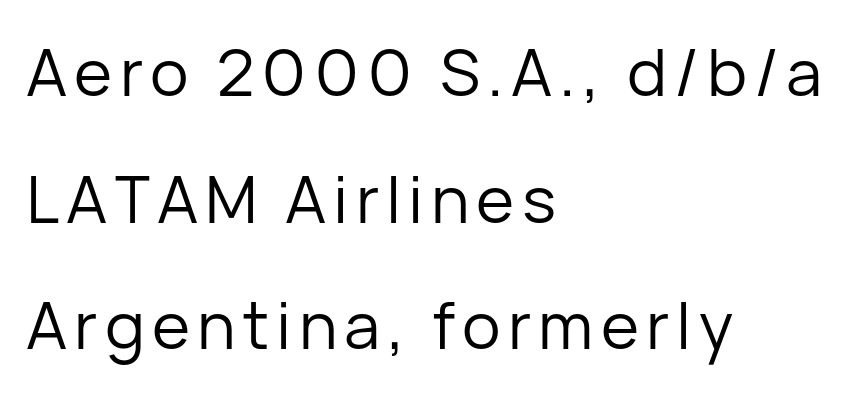
These lines stand farther apart than default settings would place them. Check under the words: just untouched page. You could not count columns in this text — the font is proportionally spaced. Line beginnings align vertically; line endings do not. Counters stay open thanks to moderate or lighter strokes.
